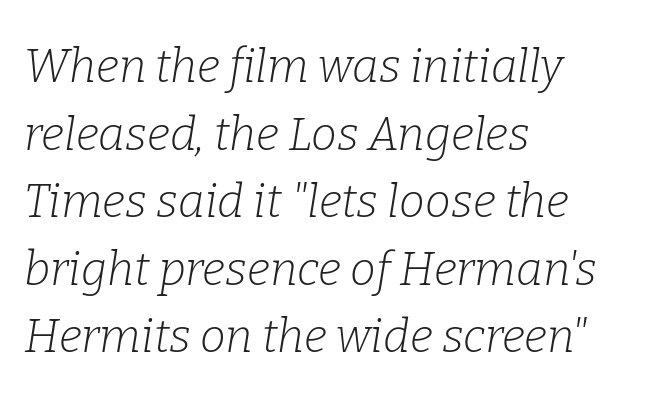
Q: Is the text bold? A: No.
Q: Is the text italic (slanted)? A: Yes, it leans right by about 9 degrees.
Q: Is the typeface a serif or a sans-serif typeface? A: Serif.
Q: Is the text underlined? A: No.
Q: How is the paragraph aligned? A: Left-aligned.
Q: Is the spacing between letters normal or unusually wide? A: Normal.
Q: Is the spacing between lines tight, normal or loose? A: Normal.
Q: Width (condensed, normal, or wide)? A: Normal.
Q: Stroke contrast? A: Low.
Q: x-height? A: Medium.
Q: Monospaced? A: No.
